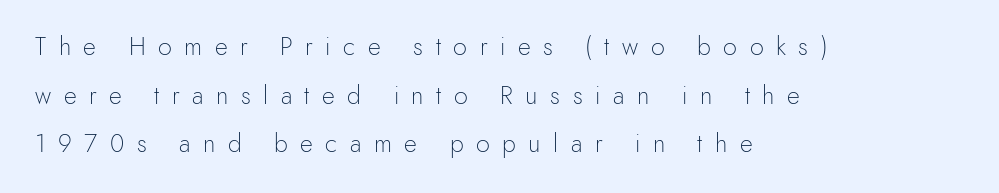
{"italic": "no", "bold": "no", "underline": "no", "align": "left", "line_spacing": "loose", "line_spacing_ratio": 1.95, "letter_spacing": "wide", "letter_spacing_em": 0.5, "glyph_px": 25}
